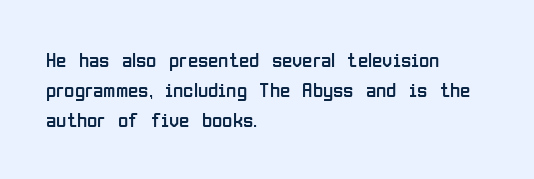
Q: Is the text bold? A: No.
Q: Is the text italic (slanted)? A: No, it is upright.
Q: Is the text underlined? A: No.
Q: How is the paragraph aligned? A: Left-aligned.
Q: Is the spacing between letters normal or unusually wide? A: Normal.
Q: Is the spacing between lines tight, normal or loose? A: Normal.
